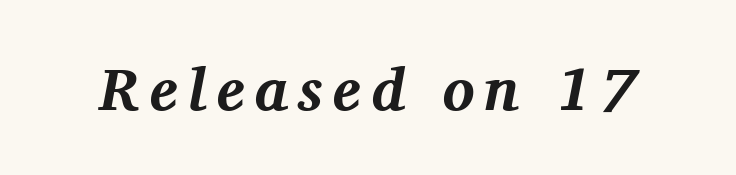
Q: Is the text bold? A: Yes.
Q: Is the text italic (slanted)? A: Yes, it leans right by about 11 degrees.
Q: Is the typeface a serif or a sans-serif typeface? A: Serif.
Q: Is the text underlined? A: No.
Q: Width (condensed, normal, or wide)? A: Normal.
Q: Stroke contrast? A: Medium.
Q: x-height? A: Medium.
Q: Monospaced? A: No.
